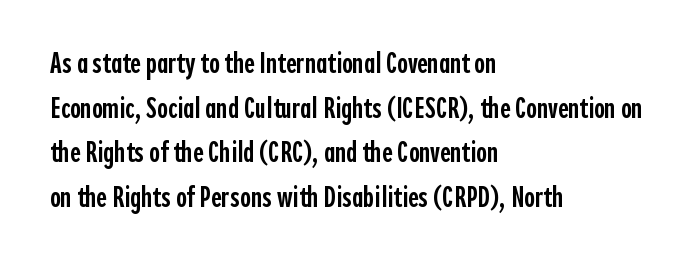
Think of a printed novel: that variable character pitch is what you see here. Decoration check: the copy has no underline. Grotesque or geometric, the face here clearly has no serifs. Horizontally, the lines are justified to the leading edge only. Default kerning and tracking; the words read as compact shapes.
